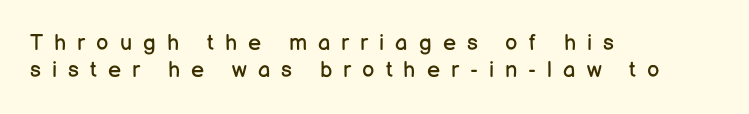
{"italic": "no", "bold": "no", "underline": "no", "align": "left", "line_spacing_ratio": 1.22, "letter_spacing": "wide", "letter_spacing_em": 0.5, "glyph_px": 22}
